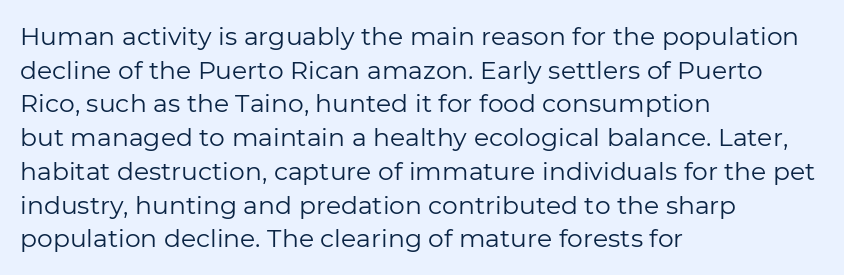
The image shows 25 px text type, upright; set left-aligned, normal line spacing (1.35x), normal letter spacing, not underlined.
